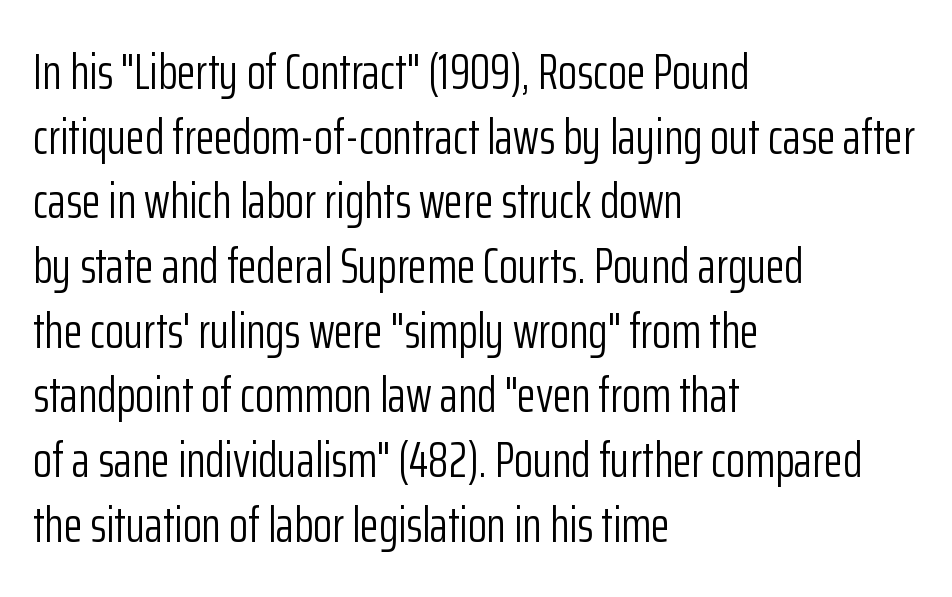
The image shows 49 px light, condensed sans-serif type, upright; set left-aligned, normal line spacing (1.32x), normal letter spacing, not underlined; low stroke contrast and a medium x-height.
